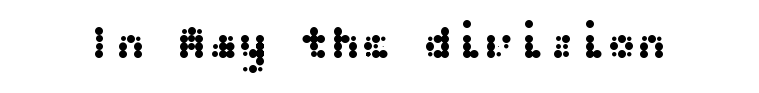
The image shows 46 px wide sans-serif type, upright; set normal letter spacing, not underlined; medium stroke contrast and a medium x-height.
